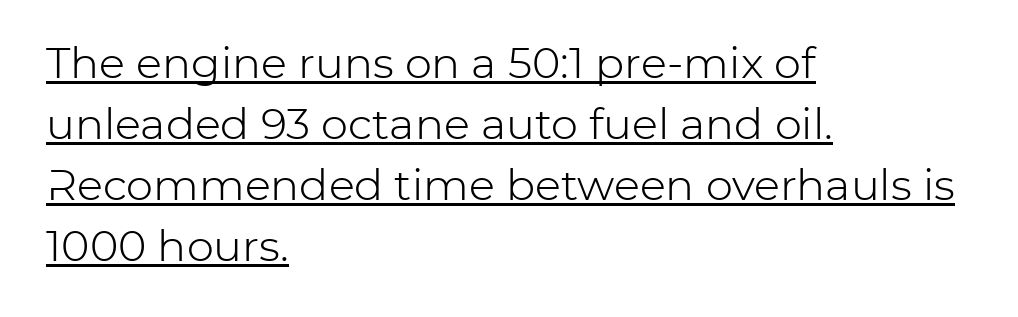
{"serif": "no", "italic": "no", "bold": "no", "weight": "light", "width": "normal", "stroke_contrast": "low", "x_height": "medium", "monospaced": "no", "underline": "yes", "align": "left", "line_spacing": "normal", "line_spacing_ratio": 1.42, "letter_spacing": "normal", "letter_spacing_em": 0.0, "glyph_px": 43}
